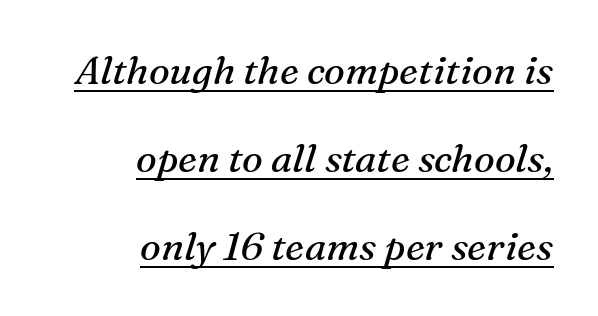
Q: Is the text bold? A: No.
Q: Is the text italic (slanted)? A: Yes, it leans right by about 16 degrees.
Q: Is the typeface a serif or a sans-serif typeface? A: Serif.
Q: Is the text underlined? A: Yes.
Q: How is the paragraph aligned? A: Right-aligned.
Q: Is the spacing between letters normal or unusually wide? A: Normal.
Q: Is the spacing between lines tight, normal or loose? A: Loose.
Q: Width (condensed, normal, or wide)? A: Normal.
Q: Stroke contrast? A: Medium.
Q: x-height? A: Medium.
Q: Monospaced? A: No.
